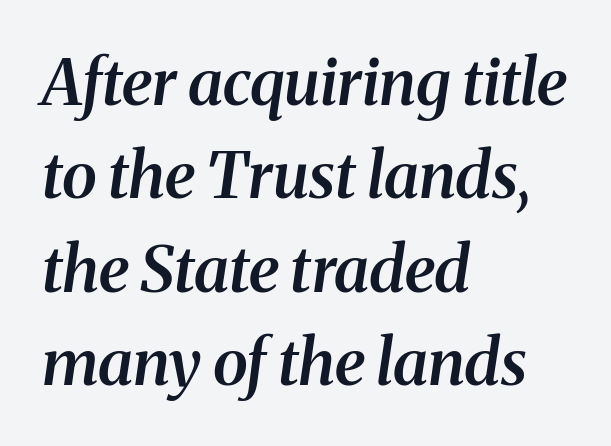
{"serif": "yes", "italic": "yes", "lean": "right", "slant_degrees": 8, "bold": "semi", "weight": "semibold", "width": "normal", "stroke_contrast": "medium", "x_height": "medium", "monospaced": "no", "underline": "no", "align": "left", "line_spacing": "normal", "line_spacing_ratio": 1.46, "letter_spacing": "normal", "letter_spacing_em": 0.0, "glyph_px": 64}
